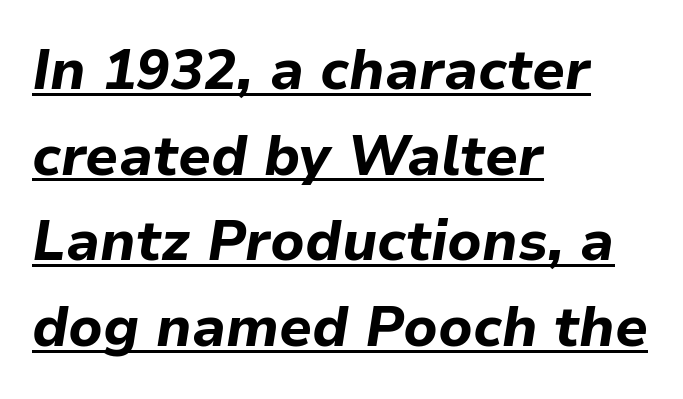
Q: Is the text bold? A: Yes.
Q: Is the text italic (slanted)? A: Yes, it leans right by about 9 degrees.
Q: Is the text underlined? A: Yes.
Q: How is the paragraph aligned? A: Left-aligned.
Q: Is the spacing between letters normal or unusually wide? A: Normal.
Q: Is the spacing between lines tight, normal or loose? A: Normal.
Q: Width (condensed, normal, or wide)? A: Normal.
Q: Stroke contrast? A: Low.
Q: x-height? A: Medium.
Q: Monospaced? A: No.
